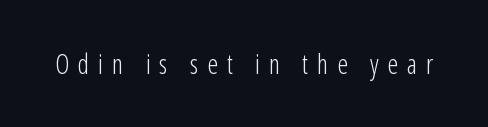
Underline: absent. Nope, not italic — everything's standing straight. Weight: in the light-to-regular range. The line texture is sparse and dotted thanks to wide tracking.
